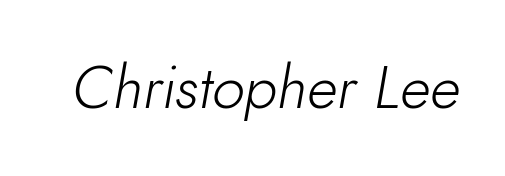
{"italic": "yes", "lean": "right", "slant_degrees": 10, "bold": "no", "weight": "light", "width": "normal", "stroke_contrast": "low", "x_height": "small", "monospaced": "no", "underline": "no", "letter_spacing": "normal", "letter_spacing_em": 0.0, "glyph_px": 59}
